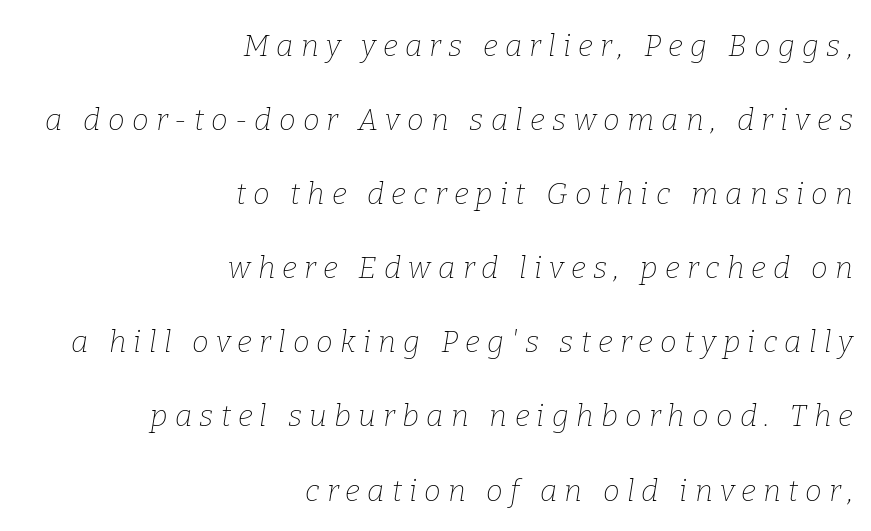
{"serif": "yes", "italic": "yes", "lean": "right", "slant_degrees": 9, "bold": "no", "weight": "thin", "width": "normal", "stroke_contrast": "low", "x_height": "medium", "monospaced": "no", "underline": "no", "align": "right", "line_spacing": "loose", "line_spacing_ratio": 2.47, "letter_spacing": "wide", "letter_spacing_em": 0.24, "glyph_px": 30}
